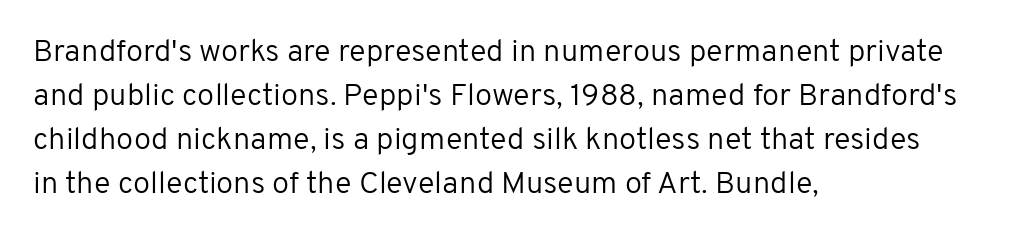
{"serif": "no", "italic": "no", "bold": "no", "weight": "regular", "width": "normal", "stroke_contrast": "low", "x_height": "medium", "monospaced": "no", "underline": "no", "align": "left", "line_spacing": "normal", "line_spacing_ratio": 1.42, "letter_spacing": "normal", "letter_spacing_em": 0.0, "glyph_px": 31}
